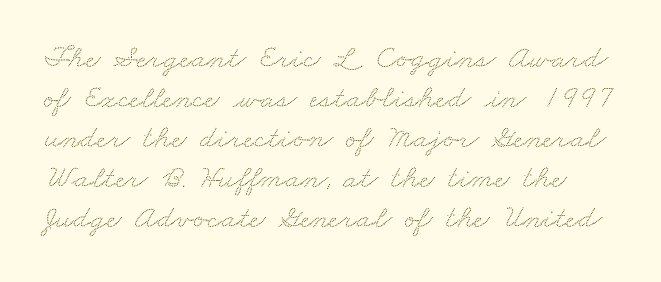
The image shows 33 px wide type; set line spacing 1.21x, normal letter spacing, not underlined; low stroke contrast and a small x-height.
